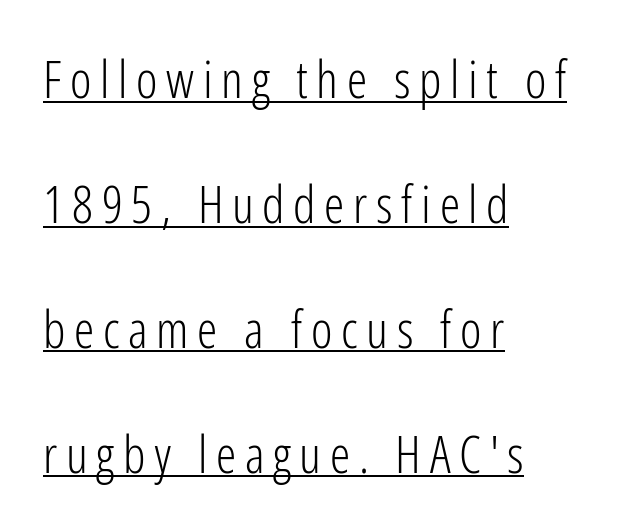
Q: Is the text bold? A: No.
Q: Is the text italic (slanted)? A: No, it is upright.
Q: Is the typeface a serif or a sans-serif typeface? A: Sans-serif.
Q: Is the text underlined? A: Yes.
Q: How is the paragraph aligned? A: Left-aligned.
Q: Is the spacing between lines tight, normal or loose? A: Loose.
Q: Width (condensed, normal, or wide)? A: Condensed.
Q: Stroke contrast? A: Low.
Q: x-height? A: Medium.
Q: Monospaced? A: No.
